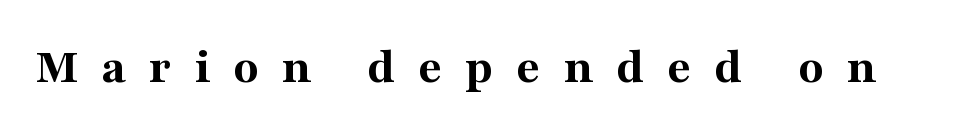
The image shows 52 px bold serif type, upright; set unusually wide letter spacing (+0.44 em), not underlined; medium stroke contrast and a medium x-height.
